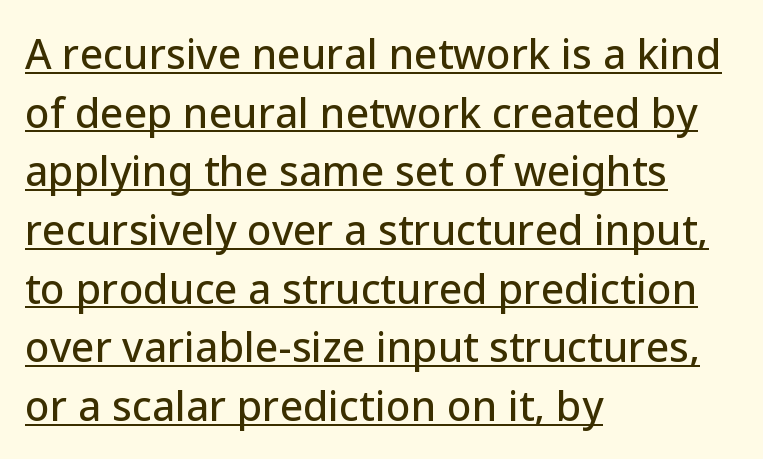
Q: Is the text italic (slanted)? A: No, it is upright.
Q: Is the typeface a serif or a sans-serif typeface? A: Sans-serif.
Q: Is the text underlined? A: Yes.
Q: How is the paragraph aligned? A: Left-aligned.
Q: Is the spacing between letters normal or unusually wide? A: Normal.
Q: Is the spacing between lines tight, normal or loose? A: Normal.
Q: Width (condensed, normal, or wide)? A: Normal.
Q: Stroke contrast? A: Low.
Q: x-height? A: Medium.
Q: Monospaced? A: No.
